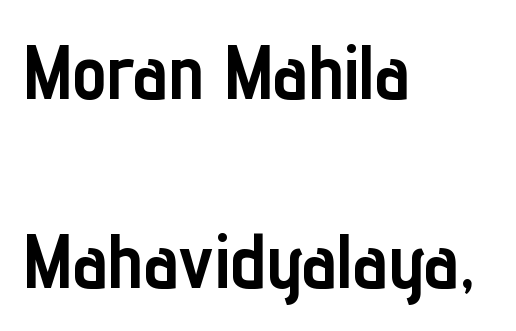
Do the characters align in a grid? No, the font is proportional. Plenty of ink on the page — the face is bold. This block would shrink considerably if given ordinary leading; it's expanded now. Is the letter spacing exaggerated? No — it looks like the ordinary default. The specimen reads as upright at a glance. Underline: absent.
